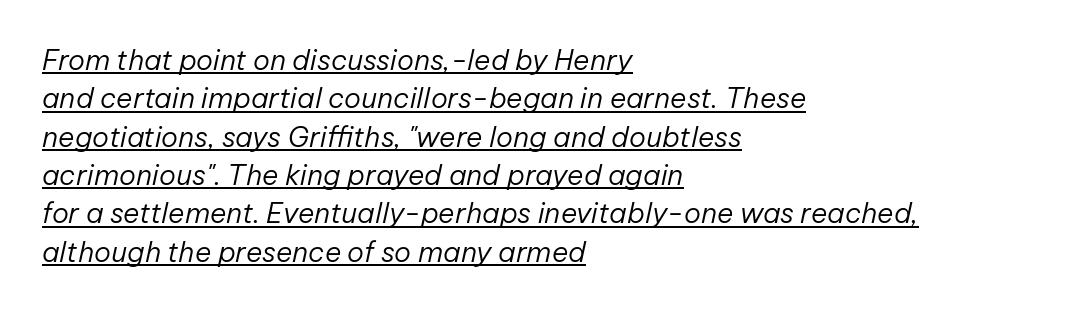
Q: Is the text bold? A: No.
Q: Is the text italic (slanted)? A: Yes, it leans right by about 12 degrees.
Q: Is the text underlined? A: Yes.
Q: How is the paragraph aligned? A: Left-aligned.
Q: Is the spacing between letters normal or unusually wide? A: Normal.
Q: Is the spacing between lines tight, normal or loose? A: Normal.
Q: Width (condensed, normal, or wide)? A: Normal.
Q: Stroke contrast? A: Low.
Q: x-height? A: Medium.
Q: Monospaced? A: No.
